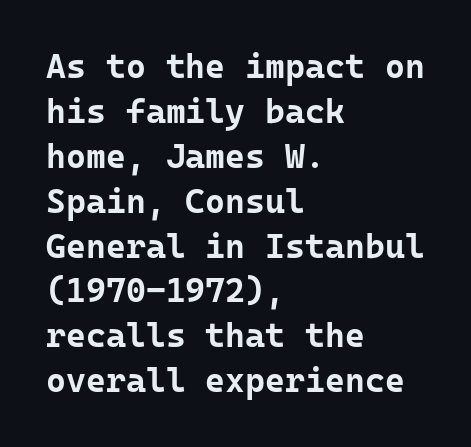
The area under the type is left untouched. Stroke thickness is high; the sample reads as a true bold. The type family on display is of the sans-serif kind. Tracking value appears to be zero — textbook default spacing.
